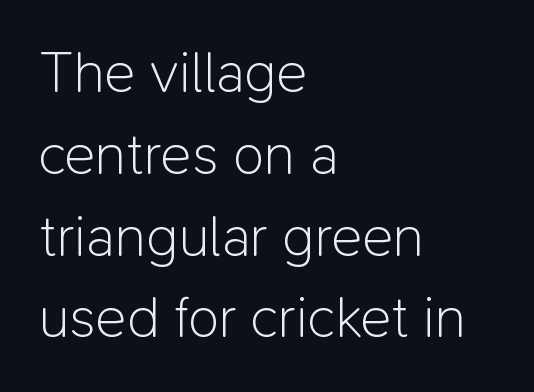
The image shows 58 px light sans-serif type, upright; set left-aligned, normal line spacing (1.41x), normal letter spacing, not underlined; low stroke contrast and a medium x-height.
